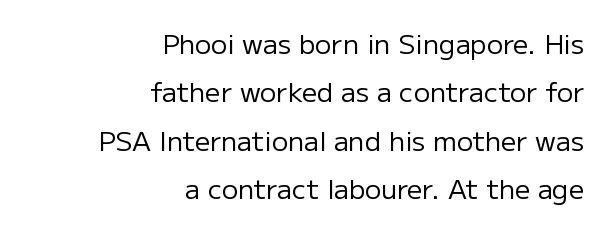
The image shows 27 px text type, upright; set right-aligned, line spacing 1.79x, normal letter spacing, not underlined.
